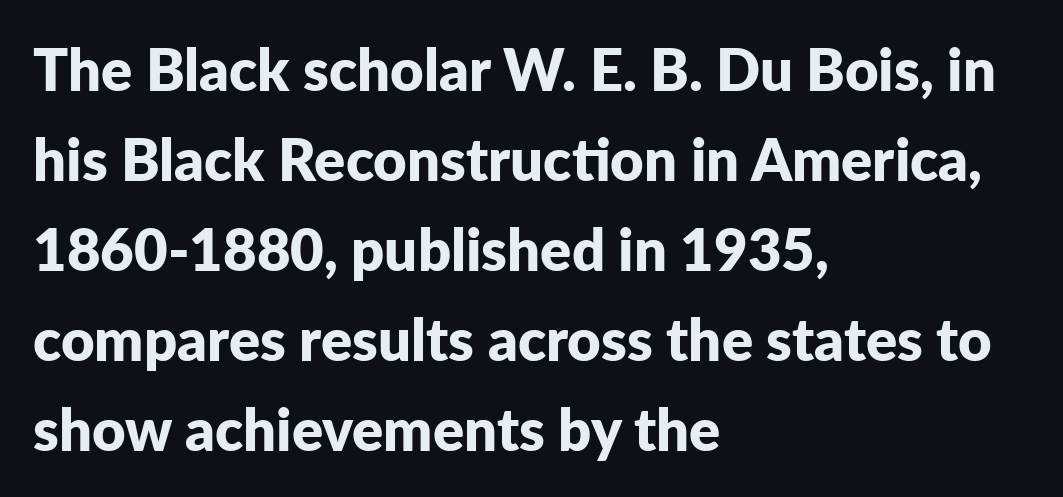
The image shows 58 px bold sans-serif type, upright; set left-aligned, normal line spacing (1.55x), normal letter spacing, not underlined; low stroke contrast and a medium x-height.
